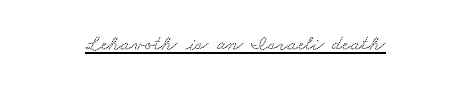
Tracking value appears to be zero — textbook default spacing. Beneath each row of characters lies a ruled line. These lines stack symmetrically, like a column narrowing and widening about its center.
